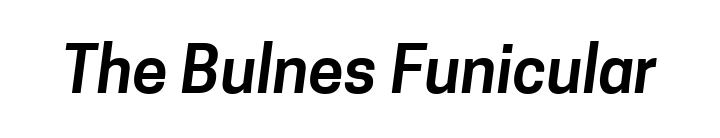
{"serif": "no", "width": "normal", "stroke_contrast": "low", "x_height": "medium", "monospaced": "no", "underline": "no", "letter_spacing": "normal", "letter_spacing_em": 0.0, "glyph_px": 64}
